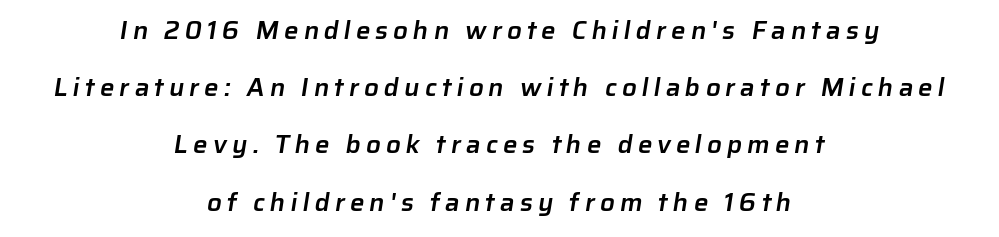
The image shows 26 px text type; set centered, loose line spacing (2.2x), not underlined.
